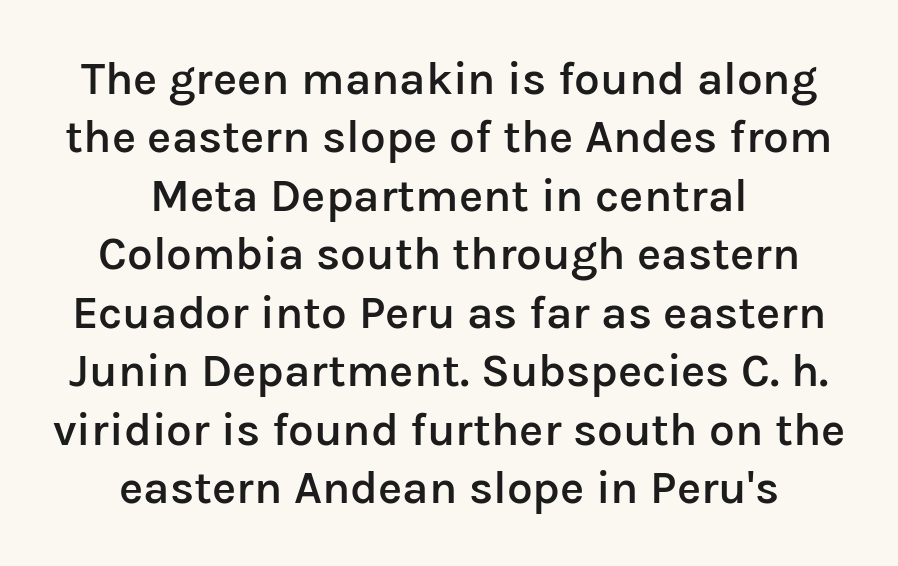
The image shows 46 px semibold sans-serif type, upright; set centered, normal line spacing (1.27x), normal letter spacing, not underlined; low stroke contrast and a medium x-height.
